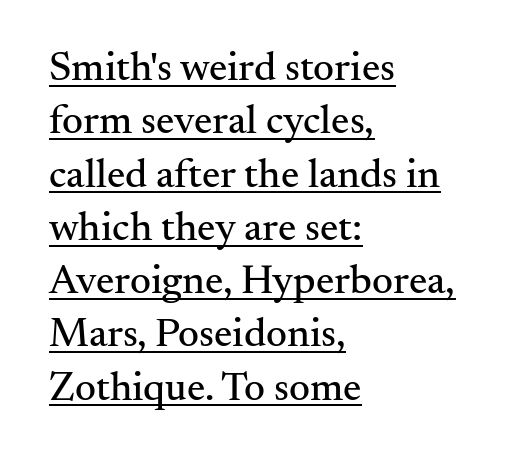
Q: Is the text italic (slanted)? A: No, it is upright.
Q: Is the typeface a serif or a sans-serif typeface? A: Serif.
Q: Is the text underlined? A: Yes.
Q: How is the paragraph aligned? A: Left-aligned.
Q: Is the spacing between letters normal or unusually wide? A: Normal.
Q: Is the spacing between lines tight, normal or loose? A: Normal.
Q: Width (condensed, normal, or wide)? A: Normal.
Q: Stroke contrast? A: Medium.
Q: x-height? A: Small.
Q: Monospaced? A: No.
